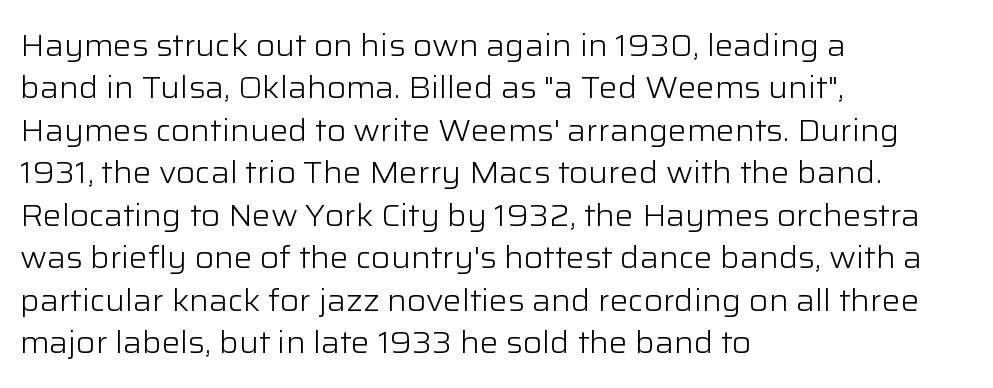
The image shows 31 px light sans-serif type, upright; set left-aligned, normal line spacing (1.37x), normal letter spacing, not underlined; low stroke contrast and a medium x-height.
